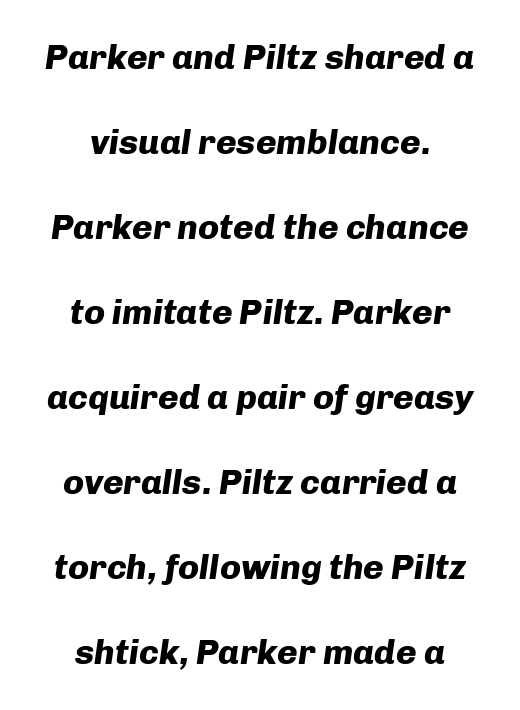
Compared with an ordinary text face, these strokes are far heavier — a full bold. These lines were composed using italics. The letters sit at their default tracking, neither squeezed nor spread. Character widths vary here, with narrow letters taking less room than wide ones.
